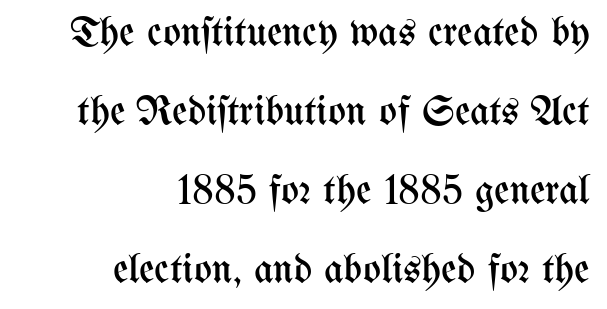
This is the regular roman posture of the typeface. The passage shown is typed in a proportional face where columns would drift. On a weight scale, this lands at 450 or below. Letters rest on an invisible, unmarked baseline. The typesetter chose a ragged-left arrangement here.
